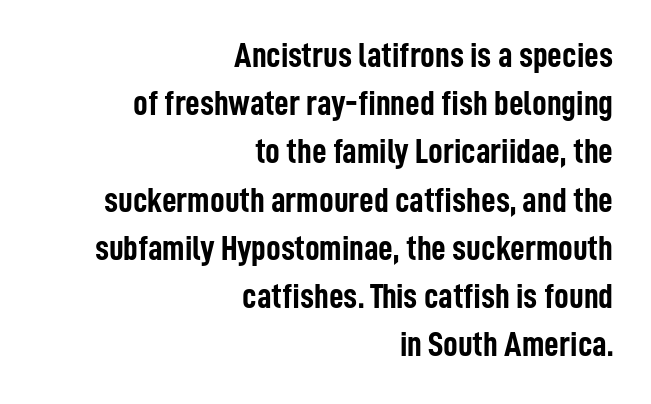
The image shows 36 px semibold, condensed sans-serif type, upright; set right-aligned, normal line spacing (1.34x), normal letter spacing, not underlined; low stroke contrast and a medium x-height.
